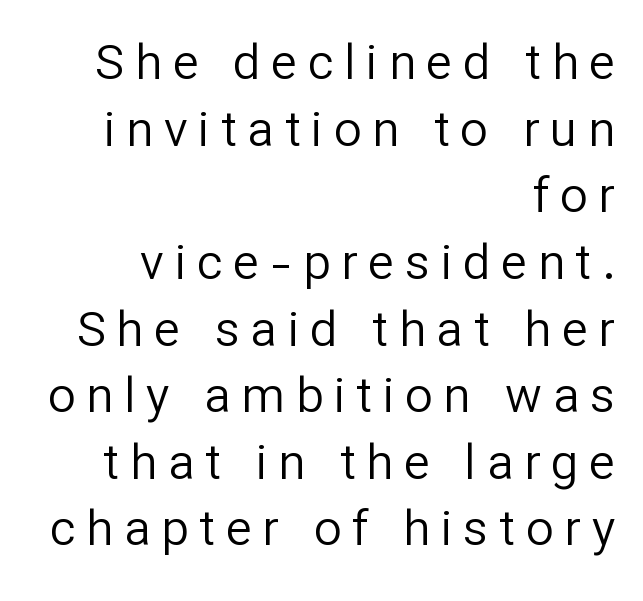
Q: Is the text bold? A: No.
Q: Is the text italic (slanted)? A: No, it is upright.
Q: Is the typeface a serif or a sans-serif typeface? A: Sans-serif.
Q: Is the text underlined? A: No.
Q: How is the paragraph aligned? A: Right-aligned.
Q: Is the spacing between letters normal or unusually wide? A: Unusually wide.
Q: Is the spacing between lines tight, normal or loose? A: Normal.
Q: Width (condensed, normal, or wide)? A: Normal.
Q: Stroke contrast? A: Low.
Q: x-height? A: Medium.
Q: Monospaced? A: No.
